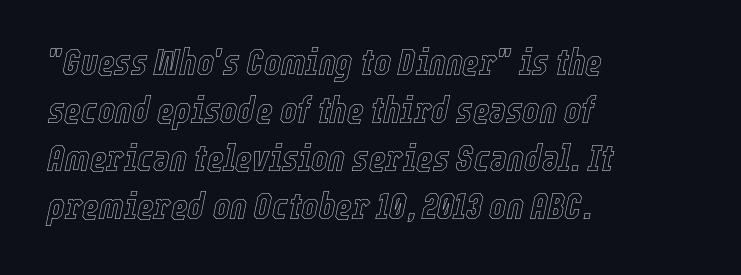
Q: Is the text italic (slanted)? A: Yes, it leans right by about 12 degrees.
Q: Is the text underlined? A: No.
Q: How is the paragraph aligned? A: Left-aligned.
Q: Is the spacing between letters normal or unusually wide? A: Normal.
Q: Is the spacing between lines tight, normal or loose? A: Normal.
Q: Width (condensed, normal, or wide)? A: Condensed.
Q: x-height? A: Medium.
Q: Monospaced? A: No.
